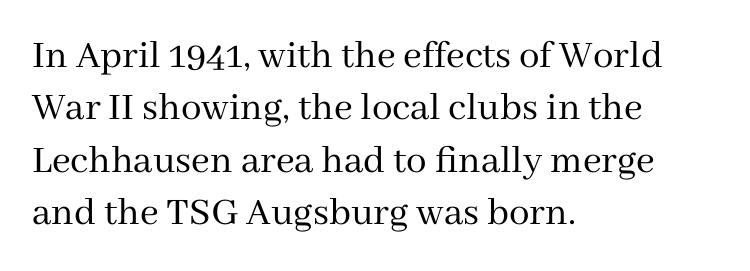
{"serif": "yes", "italic": "no", "bold": "no", "weight": "regular", "width": "normal", "stroke_contrast": "medium", "x_height": "medium", "monospaced": "no", "underline": "no", "align": "left", "line_spacing": "normal", "line_spacing_ratio": 1.28, "letter_spacing": "normal", "letter_spacing_em": 0.0, "glyph_px": 41}
